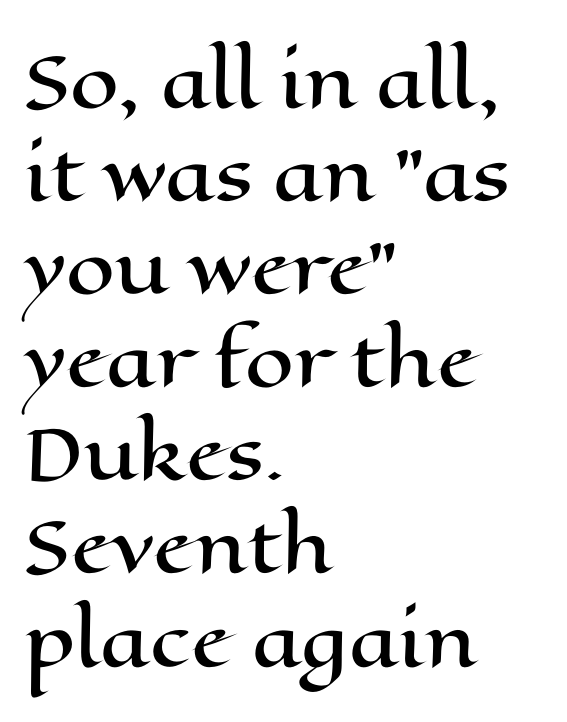
{"italic": "no", "width": "wide", "stroke_contrast": "high", "x_height": "medium", "monospaced": "no", "underline": "no", "align": "left", "line_spacing": "normal", "line_spacing_ratio": 1.33, "letter_spacing": "normal", "letter_spacing_em": 0.0, "glyph_px": 70}
